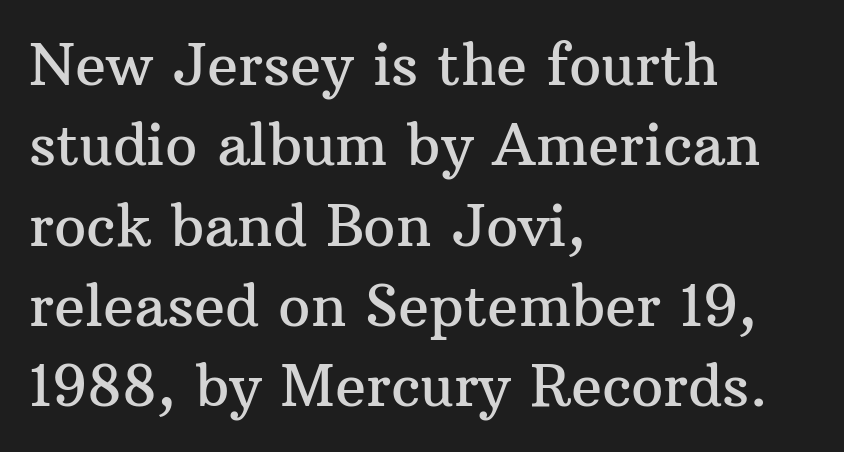
{"serif": "yes", "italic": "no", "width": "normal", "stroke_contrast": "medium", "x_height": "medium", "monospaced": "no", "underline": "no", "align": "left", "line_spacing": "normal", "line_spacing_ratio": 1.41, "letter_spacing": "normal", "letter_spacing_em": 0.0, "glyph_px": 57}
